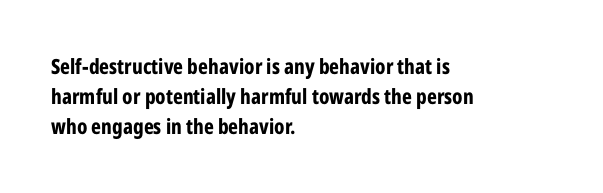
Q: Is the text bold? A: Yes.
Q: Is the text italic (slanted)? A: No, it is upright.
Q: Is the text underlined? A: No.
Q: How is the paragraph aligned? A: Left-aligned.
Q: Is the spacing between letters normal or unusually wide? A: Normal.
Q: Is the spacing between lines tight, normal or loose? A: Normal.
